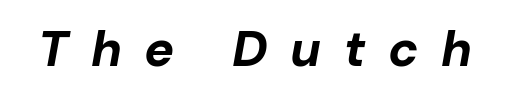
{"italic": "yes", "lean": "right", "slant_degrees": 10, "bold": "yes", "weight": "bold", "width": "normal", "stroke_contrast": "low", "x_height": "medium", "monospaced": "no", "underline": "no", "letter_spacing": "wide", "letter_spacing_em": 0.45, "glyph_px": 50}
